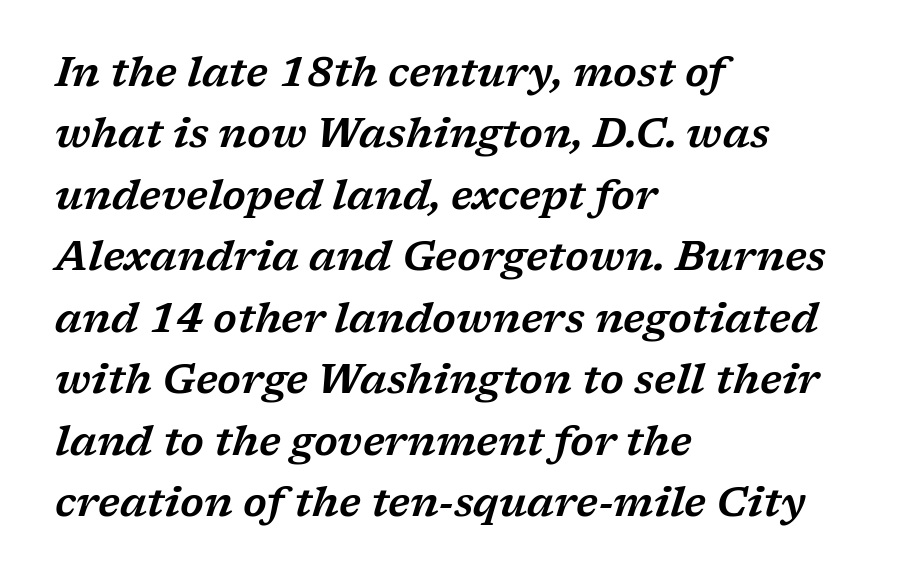
{"serif": "yes", "italic": "yes", "lean": "right", "slant_degrees": 17, "width": "wide", "stroke_contrast": "low", "x_height": "medium", "monospaced": "no", "underline": "no", "align": "left", "line_spacing": "normal", "line_spacing_ratio": 1.5, "letter_spacing": "normal", "letter_spacing_em": 0.0, "glyph_px": 41}
